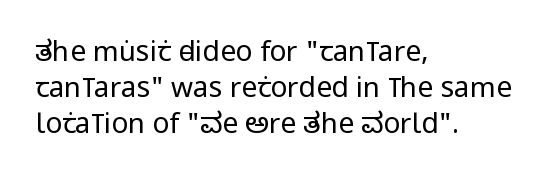
The letters stand straight up with perfectly vertical stems. Does the type have serifs? No, each stem ends abruptly. Spacing verdict: proportional, widths tailored to each character. A normal amount of white space separates one row of letters from the next. Nobody drew a line under any word here.
